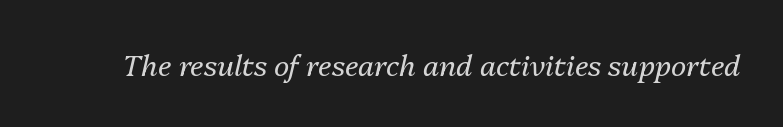
{"italic": "yes", "lean": "right", "slant_degrees": 13, "bold": "no", "weight": "regular", "width": "normal", "stroke_contrast": "medium", "x_height": "medium", "monospaced": "no", "underline": "no", "letter_spacing": "normal", "letter_spacing_em": 0.0, "glyph_px": 29}
